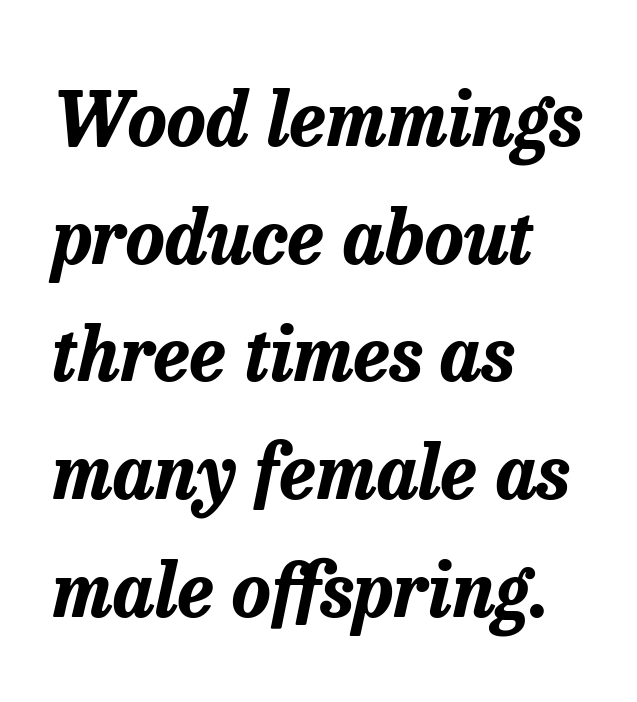
Q: Is the text bold? A: Yes.
Q: Is the text italic (slanted)? A: Yes, it leans right by about 13 degrees.
Q: Is the text underlined? A: No.
Q: How is the paragraph aligned? A: Left-aligned.
Q: Is the spacing between letters normal or unusually wide? A: Normal.
Q: Is the spacing between lines tight, normal or loose? A: Normal.
Q: Width (condensed, normal, or wide)? A: Normal.
Q: Stroke contrast? A: Low.
Q: x-height? A: Medium.
Q: Monospaced? A: No.
